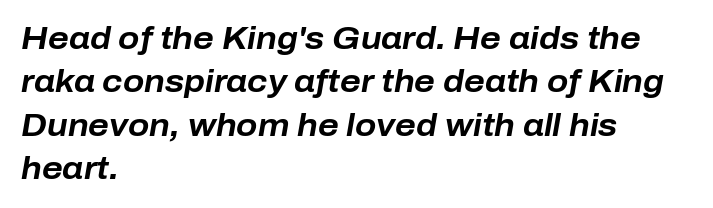
{"italic": "yes", "lean": "right", "slant_degrees": 10, "bold": "yes", "weight": "bold", "width": "normal", "stroke_contrast": "low", "x_height": "medium", "monospaced": "no", "underline": "no", "align": "left", "line_spacing": "normal", "line_spacing_ratio": 1.4, "letter_spacing": "normal", "letter_spacing_em": 0.0, "glyph_px": 31}
